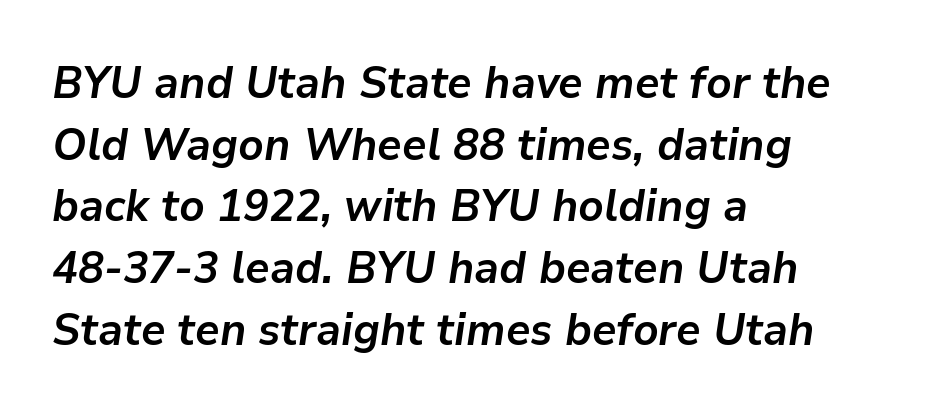
The image shows 45 px semibold type, italic (leaning right); set left-aligned, normal line spacing (1.37x), normal letter spacing, not underlined; low stroke contrast and a medium x-height.
